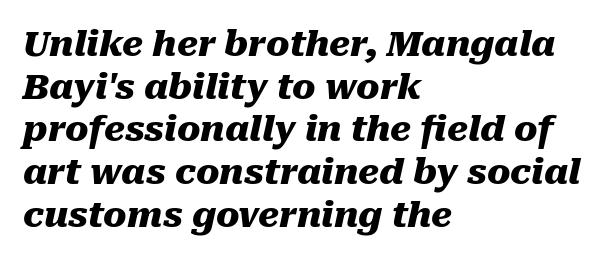
This rendering features lettering with no underline. Heft: maximum for text — a bold. Quick note: italic. Varying glyph widths throughout — classic text-font behaviour. Notice how the passage keeps a crisp vertical edge on the left only. In terms of letterspacing, this is plain default setting.
